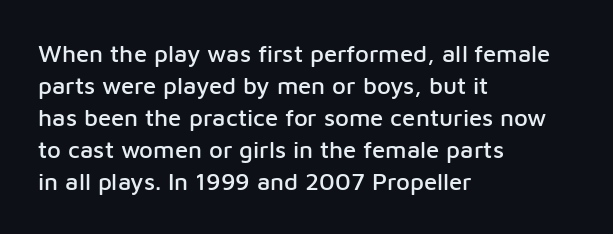
No italicization has been applied; the sample stays upright. The vertical gap from one line to the next is medium. Standard letterfit; no display-style spreading of the glyphs. The passage is arranged the way most books set body copy — flush left. Rule under the text: the space is simply empty.
